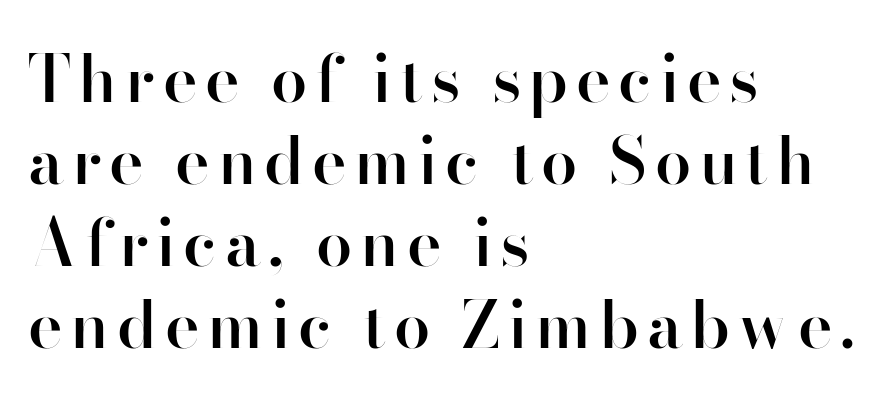
{"serif": "no", "italic": "no", "bold": "semi", "weight": "semibold", "width": "normal", "stroke_contrast": "high", "x_height": "small", "monospaced": "no", "underline": "no", "align": "left", "line_spacing": "normal", "line_spacing_ratio": 1.26, "glyph_px": 65}
